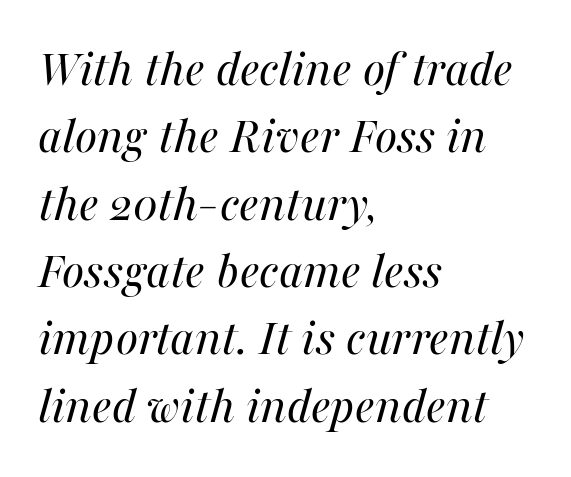
{"italic": "yes", "lean": "right", "slant_degrees": 16, "bold": "no", "weight": "regular", "width": "normal", "stroke_contrast": "medium", "x_height": "medium", "monospaced": "no", "underline": "no", "align": "left", "line_spacing": "normal", "line_spacing_ratio": 1.27, "letter_spacing": "normal", "letter_spacing_em": 0.0, "glyph_px": 53}
